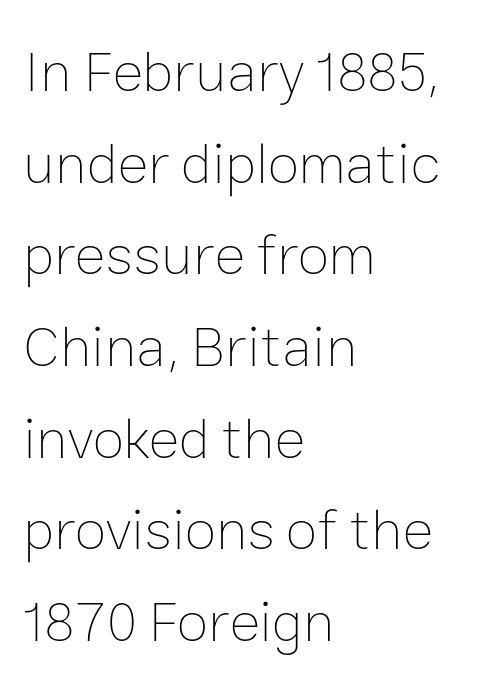
The image shows 58 px thin type, upright; set left-aligned, normal line spacing (1.58x), normal letter spacing, not underlined; low stroke contrast and a medium x-height.
